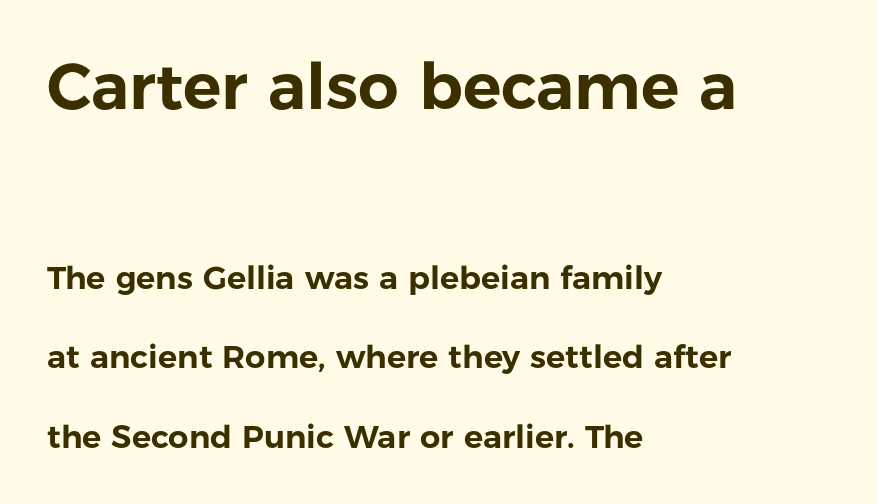
{"serif": "no", "italic": "no", "width": "normal", "stroke_contrast": "low", "x_height": "medium", "monospaced": "no", "underline": "no", "align": "left", "line_spacing": "loose", "line_spacing_ratio": 2.49, "letter_spacing": "normal", "letter_spacing_em": 0.0, "larger_block": "first", "size_ratio": 2.0, "glyph_px": 64}
